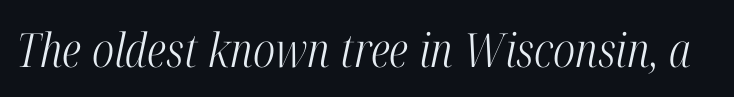
Q: Is the text bold? A: No.
Q: Is the text italic (slanted)? A: Yes, it leans right by about 12 degrees.
Q: Is the typeface a serif or a sans-serif typeface? A: Serif.
Q: Is the text underlined? A: No.
Q: Is the spacing between letters normal or unusually wide? A: Normal.
Q: Width (condensed, normal, or wide)? A: Condensed.
Q: Stroke contrast? A: High.
Q: x-height? A: Medium.
Q: Monospaced? A: No.
